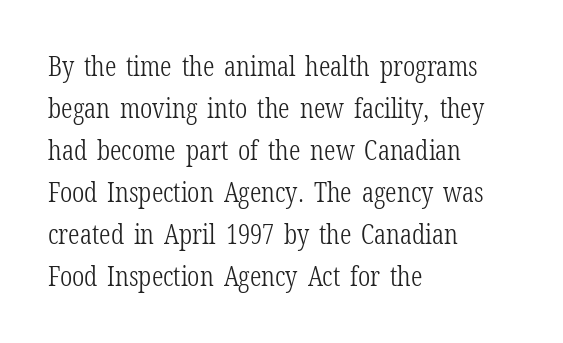
Q: Is the text bold? A: No.
Q: Is the text italic (slanted)? A: No, it is upright.
Q: Is the typeface a serif or a sans-serif typeface? A: Serif.
Q: Is the text underlined? A: No.
Q: How is the paragraph aligned? A: Left-aligned.
Q: Is the spacing between letters normal or unusually wide? A: Normal.
Q: Is the spacing between lines tight, normal or loose? A: Normal.
Q: Width (condensed, normal, or wide)? A: Condensed.
Q: Stroke contrast? A: Low.
Q: x-height? A: Medium.
Q: Monospaced? A: No.
